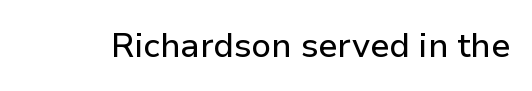
Look at the bottom of the vertical strokes: they stop flat, with no serifs. Just letters on the line, the space beneath them empty. A typesetter would call this proportional, since set widths differ per character. The lettering holds an erect, upright posture throughout. The horizontal fit of the characters is conventional and even.
